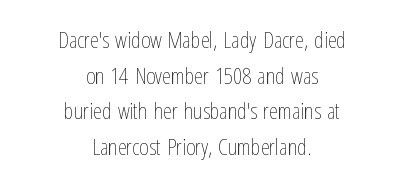
Style check: upright. The space between consecutive lines is moderate. The type is set solid horizontally, with unmodified tracking. This rendering features lettering with no underline. Is this a heavy cut? Hardly; it is regular or lighter.
